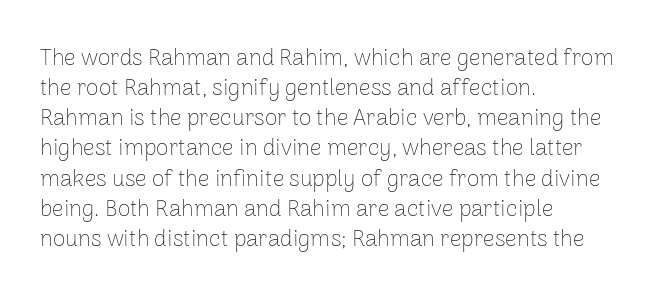
Teacher's note: observe the even left margin — that is flush-left alignment. Does extra space separate the letters? No, they use regular spacing. In terms of posture, this sample is upright. The glyphs are unaccompanied by any horizontal stroke below them. The lines sit at an ordinary, default distance from one another.
